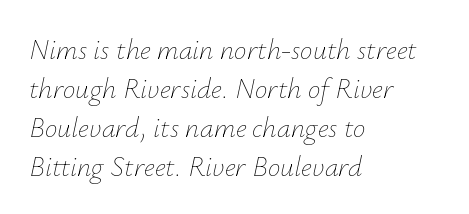
{"italic": "yes", "lean": "right", "slant_degrees": 12, "bold": "no", "weight": "thin", "width": "normal", "stroke_contrast": "low", "x_height": "small", "monospaced": "no", "underline": "no", "align": "left", "line_spacing": "normal", "line_spacing_ratio": 1.39, "letter_spacing": "normal", "letter_spacing_em": 0.0, "glyph_px": 28}
